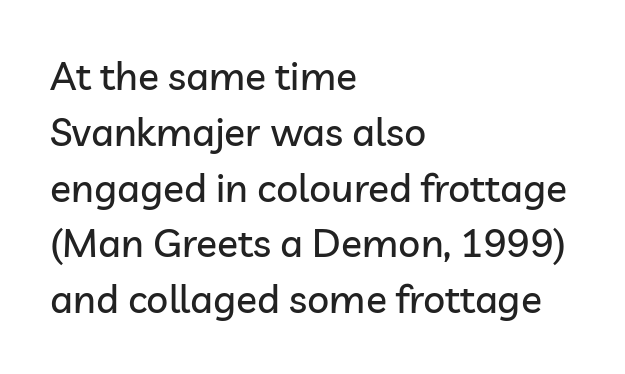
The image shows 39 px sans-serif type, upright; set left-aligned, normal line spacing (1.43x), normal letter spacing, not underlined; low stroke contrast and a medium x-height.
